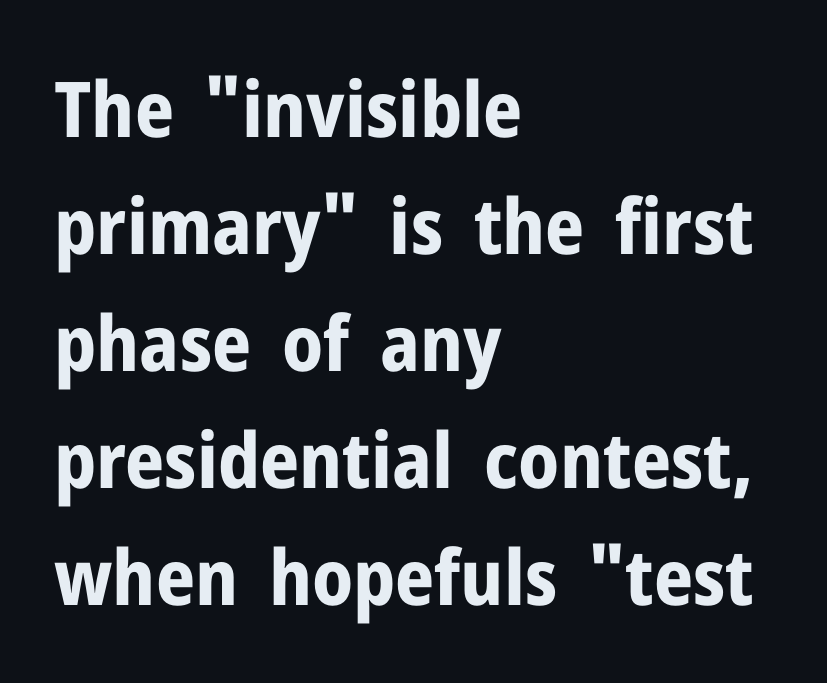
{"serif": "no", "italic": "no", "bold": "yes", "weight": "bold", "width": "normal", "stroke_contrast": "low", "x_height": "medium", "monospaced": "no", "underline": "no", "align": "left", "line_spacing": "normal", "line_spacing_ratio": 1.52, "letter_spacing": "normal", "letter_spacing_em": 0.0, "glyph_px": 77}
